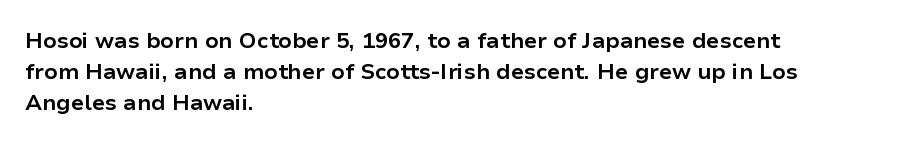
{"italic": "no", "bold": "yes", "underline": "no", "align": "left", "line_spacing": "normal", "line_spacing_ratio": 1.4, "letter_spacing": "normal", "letter_spacing_em": 0.0, "glyph_px": 22}
